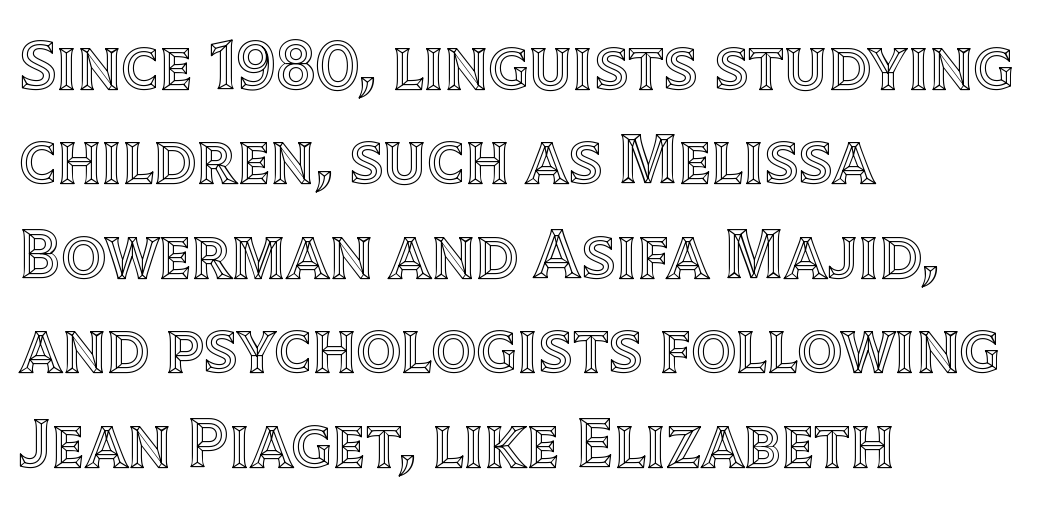
{"italic": "no", "width": "normal", "x_height": "large", "monospaced": "no", "underline": "no", "align": "left", "line_spacing": "normal", "line_spacing_ratio": 1.35, "letter_spacing": "normal", "letter_spacing_em": 0.0, "glyph_px": 70}
